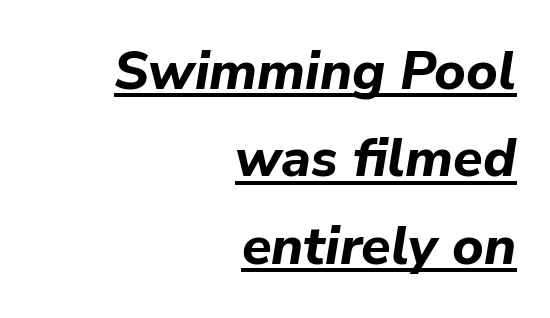
The image shows 54 px bold type, italic (leaning right); set right-aligned, normal line spacing (1.62x), normal letter spacing, underlined; low stroke contrast and a medium x-height.
